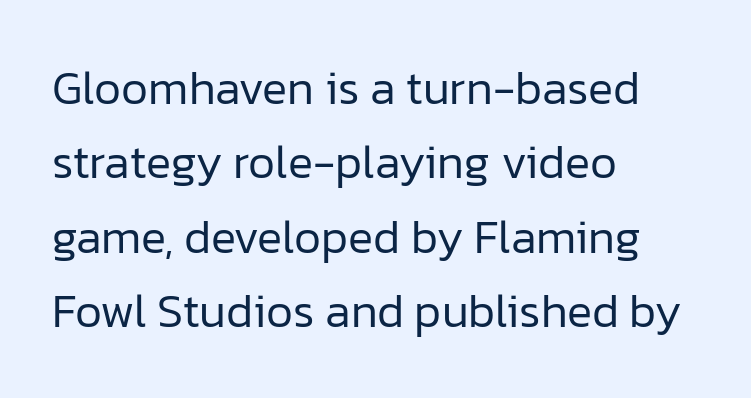
The letters sit at their default tracking, neither squeezed nor spread. The type sits square on the baseline with zero lean. Stems here are at most as thick as an everyday book face. A typesetter would label this face a sans.
